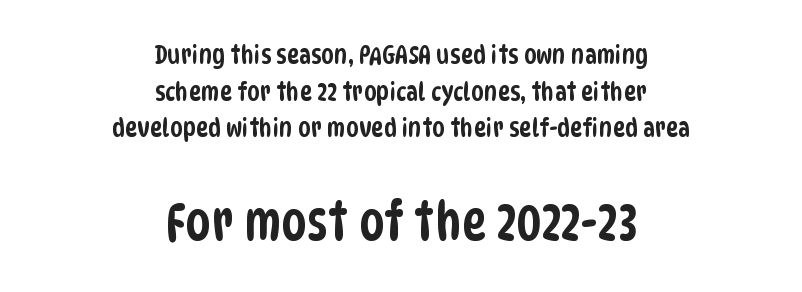
The image shows 52 px condensed sans-serif type; set centered, normal line spacing (1.41x), normal letter spacing, not underlined; the second (bottom) block is 2.0x larger; low stroke contrast and a large x-height.
